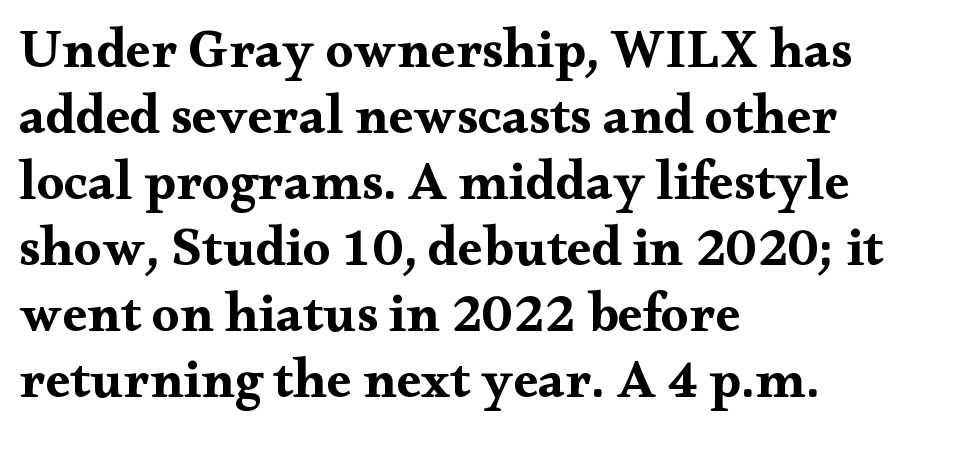
Q: Is the text bold? A: Yes.
Q: Is the text italic (slanted)? A: No, it is upright.
Q: Is the typeface a serif or a sans-serif typeface? A: Serif.
Q: Is the text underlined? A: No.
Q: How is the paragraph aligned? A: Left-aligned.
Q: Is the spacing between letters normal or unusually wide? A: Normal.
Q: Width (condensed, normal, or wide)? A: Wide.
Q: Stroke contrast? A: Medium.
Q: x-height? A: Small.
Q: Monospaced? A: No.
